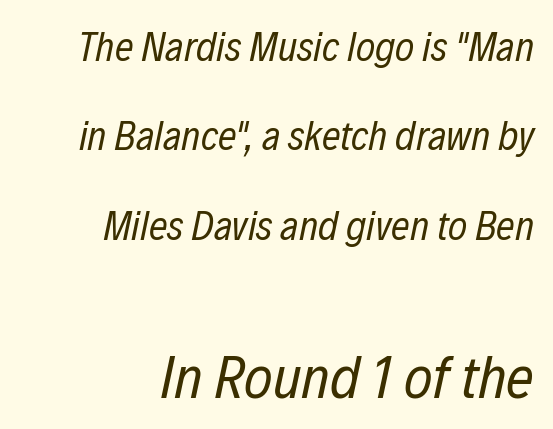
{"italic": "yes", "lean": "right", "slant_degrees": 12, "bold": "no", "weight": "regular", "width": "condensed", "stroke_contrast": "low", "x_height": "medium", "monospaced": "no", "underline": "no", "align": "right", "line_spacing": "loose", "line_spacing_ratio": 2.18, "letter_spacing": "normal", "letter_spacing_em": 0.0, "larger_block": "second", "size_ratio": 1.49, "glyph_px": 61}
